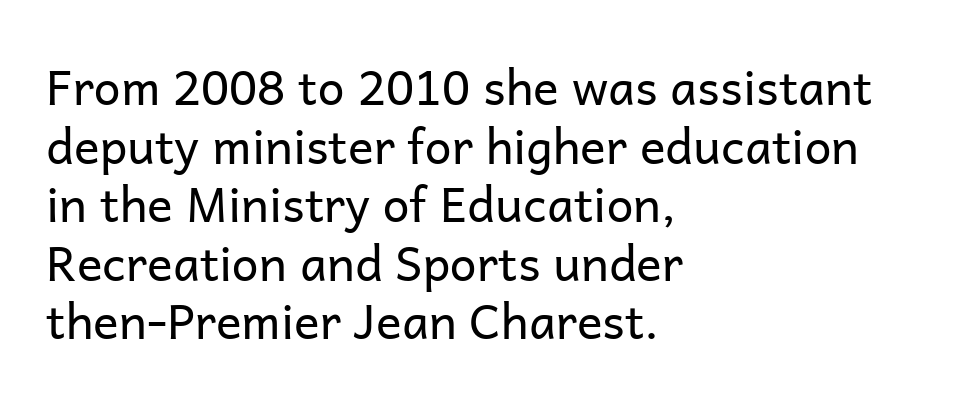
Honestly, there is no underline to notice here at all. A typesetter would call this proportional, since set widths differ per character. Each word holds together tightly as a unit, with standard inter-letter gaps. On a weight scale, this lands at 450 or below. The rag falls on the right side of this text block. Letterform terminals end flat and unadorned throughout the passage.
